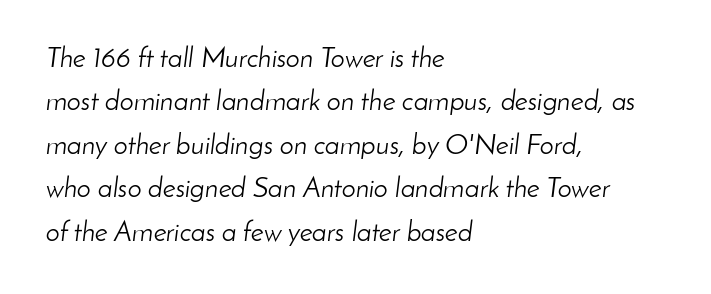
Stem width sits at or under what a default text font uses. No word sits above an underline. Quick note: italic. Default kerning and tracking; the words read as compact shapes.
